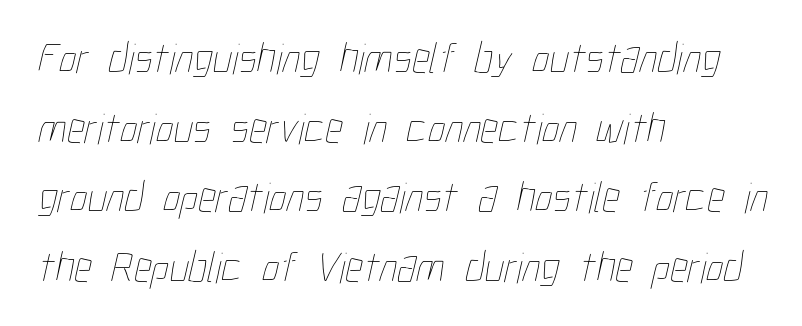
{"bold": "no", "weight": "thin", "width": "condensed", "stroke_contrast": "low", "x_height": "medium", "monospaced": "no", "underline": "no", "align": "left", "line_spacing": "normal", "line_spacing_ratio": 1.58, "letter_spacing": "normal", "letter_spacing_em": 0.0, "glyph_px": 44}
